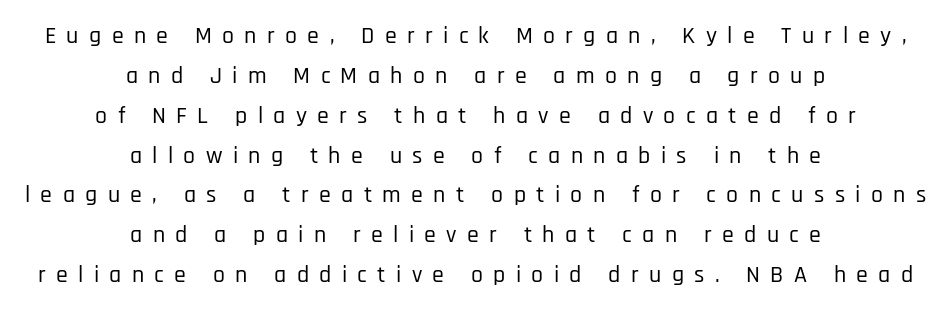
Q: Is the text italic (slanted)? A: No, it is upright.
Q: Is the text underlined? A: No.
Q: How is the paragraph aligned? A: Centered.
Q: Is the spacing between letters normal or unusually wide? A: Unusually wide.
Q: Is the spacing between lines tight, normal or loose? A: Normal.
